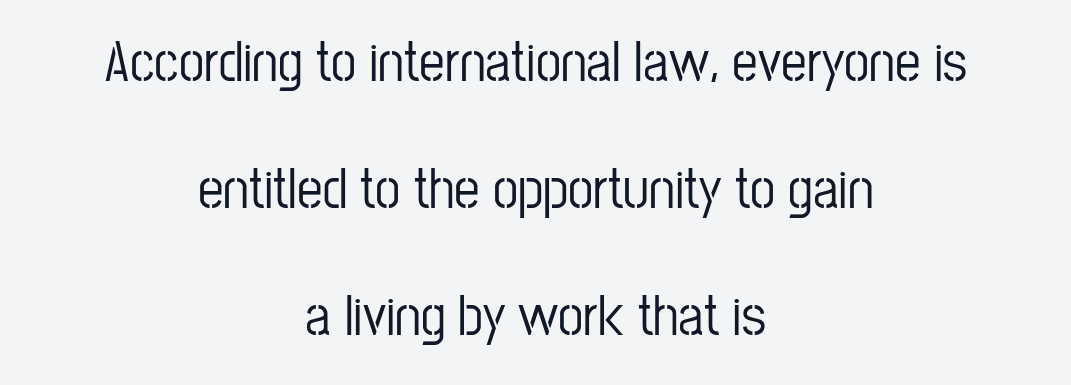
Rows of type keep a wide berth in the vertical direction. Designer's note — italics off, roman on. Regarding serifs, this sample does without them. Caption: multi-line text, centered on the measure. Each letter keeps its own natural width here, so spacing adapts to shape.
